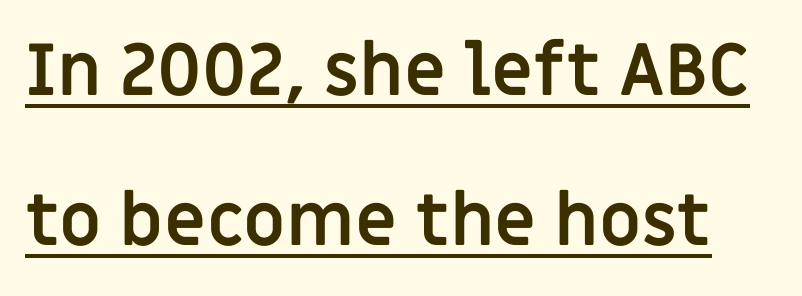
The image shows 72 px semibold sans-serif type, upright; set loose line spacing (2.09x), normal letter spacing, underlined; low stroke contrast and a large x-height.
